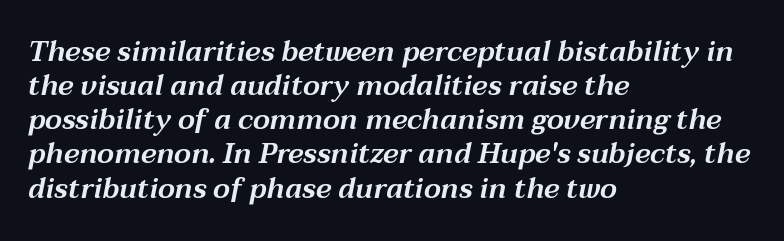
The image shows 28 px wide type, italic (leaning right); set left-aligned, line spacing 1.22x, normal letter spacing, not underlined; medium stroke contrast and a medium x-height.
